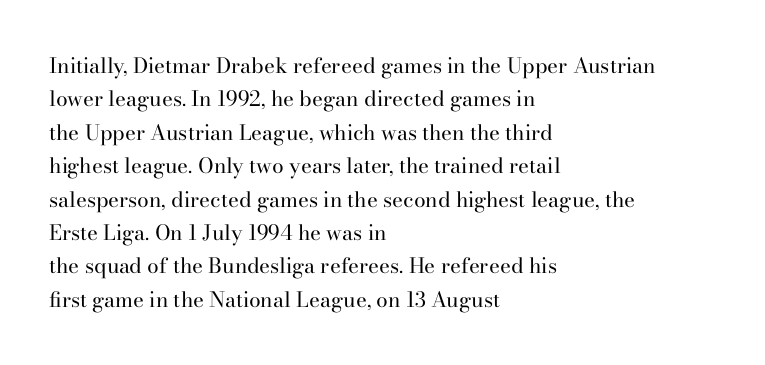
{"italic": "no", "bold": "no", "underline": "no", "align": "left", "line_spacing": "normal", "line_spacing_ratio": 1.59, "letter_spacing": "normal", "letter_spacing_em": 0.0, "glyph_px": 21}
